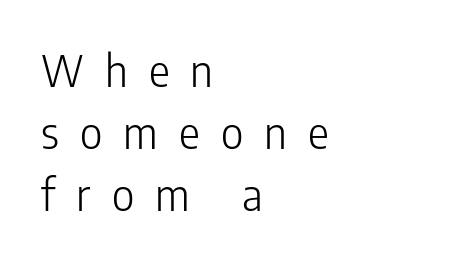
Q: Is the text bold? A: No.
Q: Is the text italic (slanted)? A: No, it is upright.
Q: Is the typeface a serif or a sans-serif typeface? A: Sans-serif.
Q: Is the text underlined? A: No.
Q: How is the paragraph aligned? A: Left-aligned.
Q: Is the spacing between letters normal or unusually wide? A: Unusually wide.
Q: Is the spacing between lines tight, normal or loose? A: Normal.
Q: Width (condensed, normal, or wide)? A: Condensed.
Q: Stroke contrast? A: Low.
Q: x-height? A: Medium.
Q: Monospaced? A: No.
